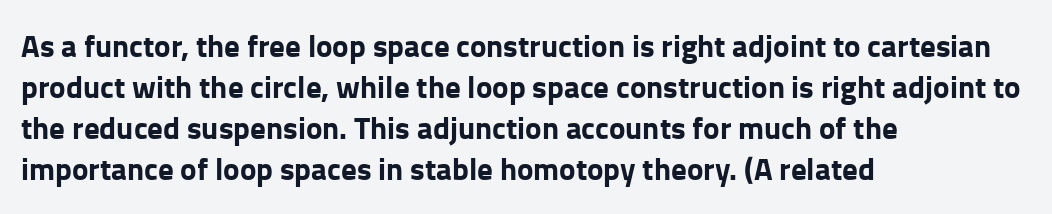
{"serif": "no", "italic": "no", "bold": "yes", "weight": "bold", "width": "normal", "stroke_contrast": "low", "x_height": "medium", "monospaced": "no", "underline": "no", "align": "left", "line_spacing": "normal", "line_spacing_ratio": 1.32, "letter_spacing": "normal", "letter_spacing_em": 0.0, "glyph_px": 31}
